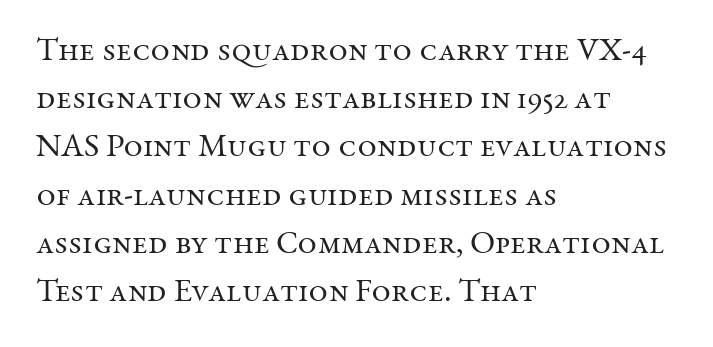
Each letter keeps its own natural width here, so spacing adapts to shape. To sum up the face: it has serifs. This rendering features lettering with no underline. This rendering leaves character spacing at its baseline value. Is this a heavy cut? Hardly; it is regular or lighter. Every character sits straight up, as roman type does.
